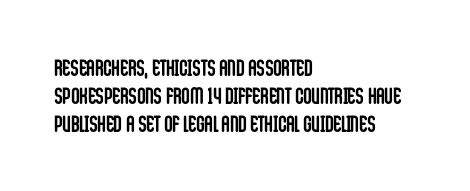
{"italic": "no", "bold": "yes", "underline": "no", "align": "left", "line_spacing_ratio": 1.22, "letter_spacing": "normal", "letter_spacing_em": 0.0, "glyph_px": 23}
